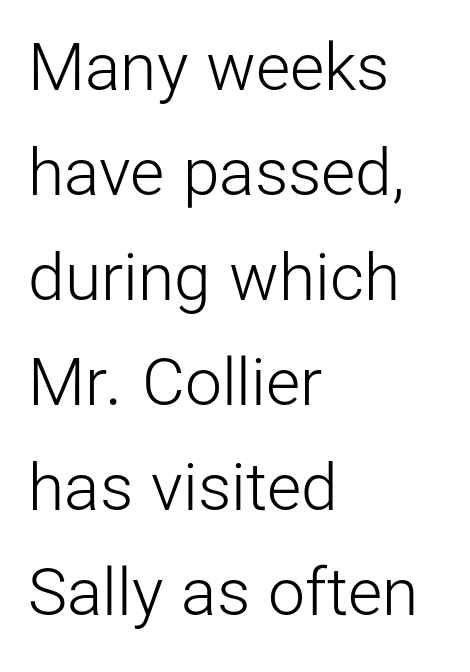
The image shows 66 px light sans-serif type, upright; set left-aligned, normal line spacing (1.59x), normal letter spacing, not underlined; low stroke contrast and a medium x-height.
